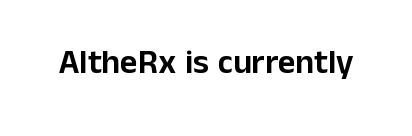
Look at the bottom of the vertical strokes: they stop flat, with no serifs. Just letters on the line, the space beneath them empty. A typesetter would call this proportional, since set widths differ per character. The lettering holds an erect, upright posture throughout. The horizontal fit of the characters is conventional and even.
